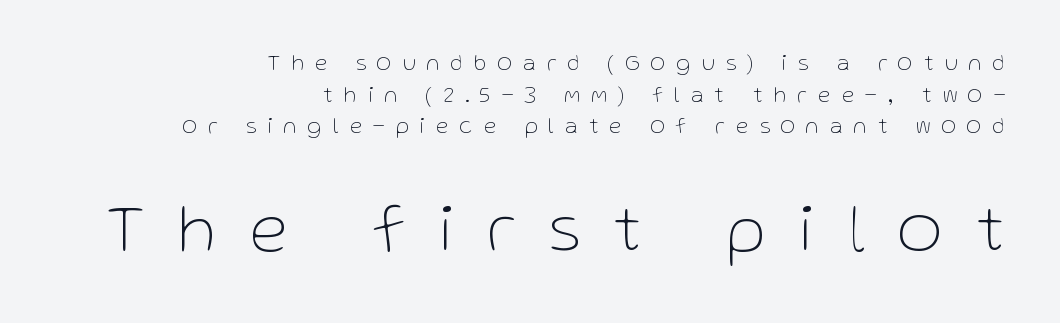
Q: Is the text bold? A: No.
Q: Is the text italic (slanted)? A: No, it is upright.
Q: Is the typeface a serif or a sans-serif typeface? A: Sans-serif.
Q: Is the text underlined? A: No.
Q: How is the paragraph aligned? A: Right-aligned.
Q: Is the spacing between letters normal or unusually wide? A: Unusually wide.
Q: Is the spacing between lines tight, normal or loose? A: Normal.
Q: Which block of text is set in a larger size, the first (top) or the second (bottom)? A: The second (bottom) one.
Q: Width (condensed, normal, or wide)? A: Normal.
Q: Stroke contrast? A: Low.
Q: x-height? A: Medium.
Q: Monospaced? A: No.
